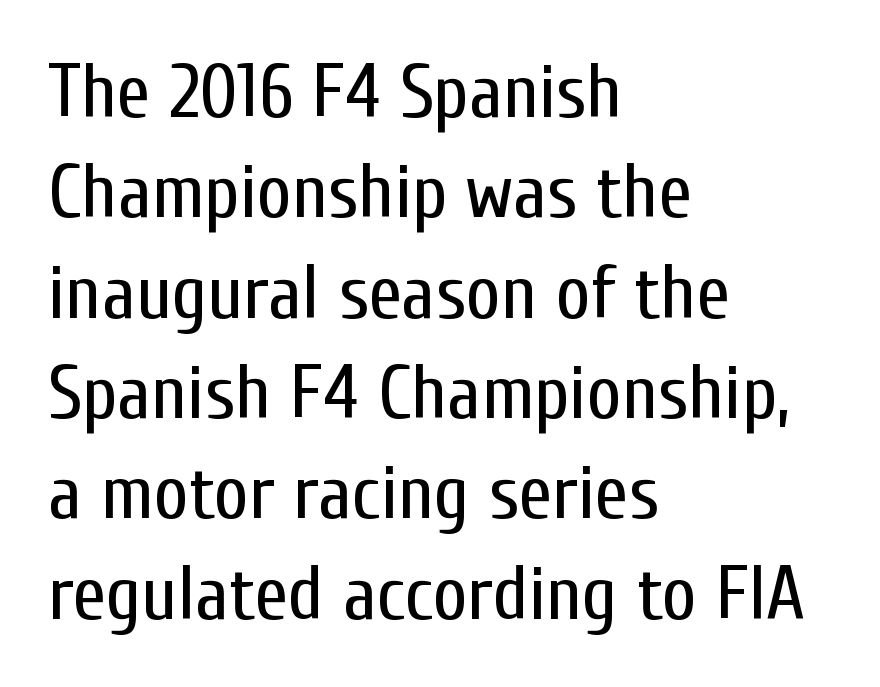
Q: Is the text bold? A: No.
Q: Is the text italic (slanted)? A: No, it is upright.
Q: Is the typeface a serif or a sans-serif typeface? A: Sans-serif.
Q: Is the text underlined? A: No.
Q: How is the paragraph aligned? A: Left-aligned.
Q: Is the spacing between letters normal or unusually wide? A: Normal.
Q: Is the spacing between lines tight, normal or loose? A: Normal.
Q: Width (condensed, normal, or wide)? A: Condensed.
Q: Stroke contrast? A: Low.
Q: x-height? A: Medium.
Q: Monospaced? A: No.
